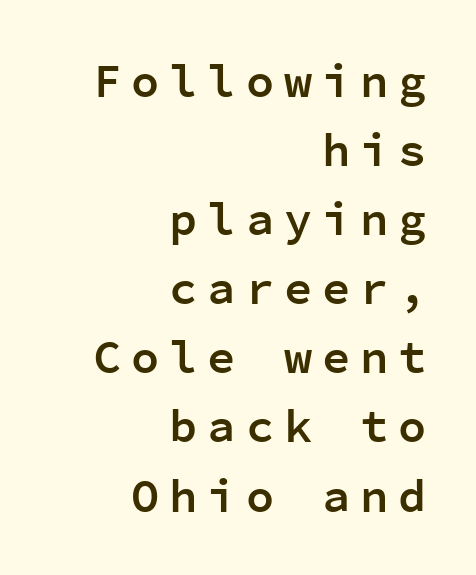
{"serif": "no", "italic": "no", "bold": "semi", "weight": "semibold", "width": "normal", "stroke_contrast": "low", "x_height": "medium", "monospaced": "yes", "underline": "no", "align": "right", "line_spacing": "normal", "line_spacing_ratio": 1.47, "letter_spacing": "wide", "letter_spacing_em": 0.21, "glyph_px": 47}
